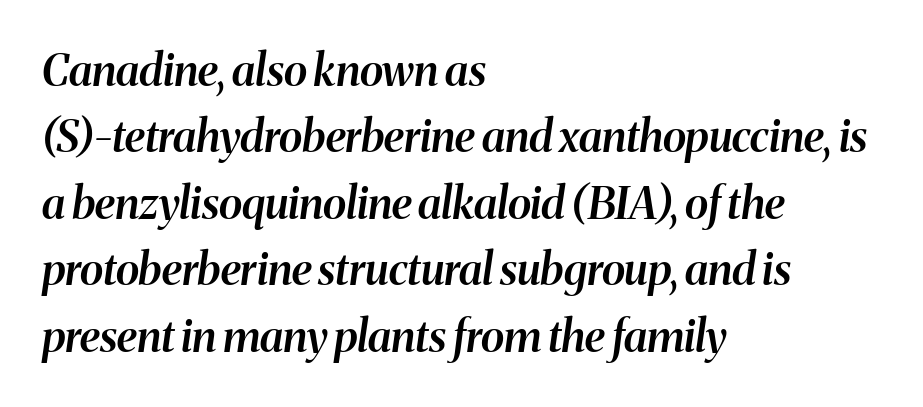
The image shows 44 px semibold type, italic (leaning right); set left-aligned, normal line spacing (1.51x), normal letter spacing, not underlined; medium stroke contrast and a medium x-height.
